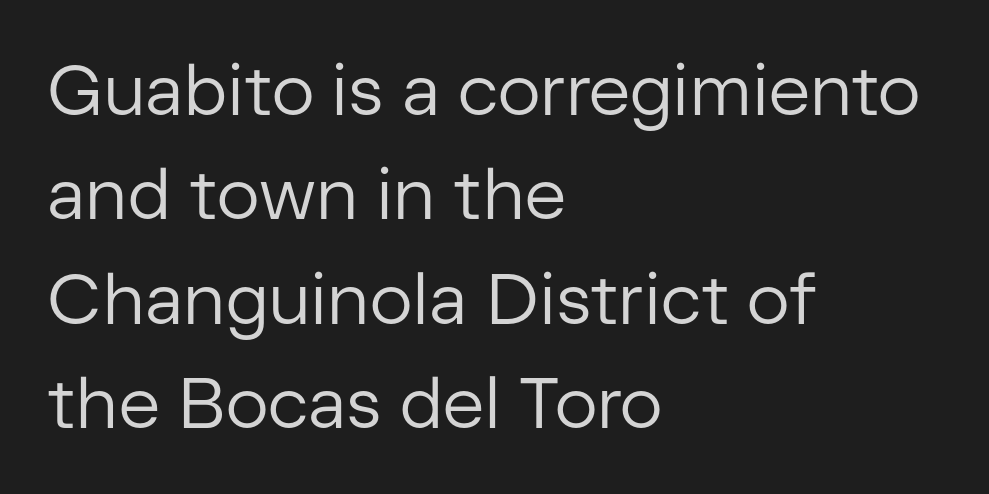
{"serif": "no", "italic": "no", "bold": "no", "weight": "regular", "width": "normal", "stroke_contrast": "low", "x_height": "medium", "monospaced": "no", "underline": "no", "align": "left", "line_spacing": "normal", "line_spacing_ratio": 1.47, "letter_spacing": "normal", "letter_spacing_em": 0.0, "glyph_px": 71}
